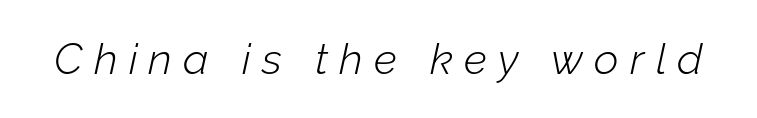
Italic: yes, the glyphs are oblique. Varying glyph widths throughout — classic text-font behaviour. Check the space under the baseline: it is left empty. This sample uses expanded letter spacing, leaving extra air between glyphs. Bold? No — there's no thickening of the strokes.
